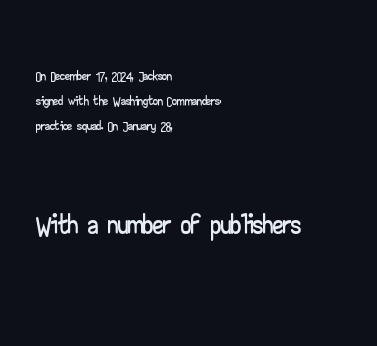
The image shows 41 px wide sans-serif type, upright; set left-aligned, normal line spacing (1.25x), normal letter spacing, not underlined; the second (bottom) block is 2.05x larger; low stroke contrast and a small x-height.
